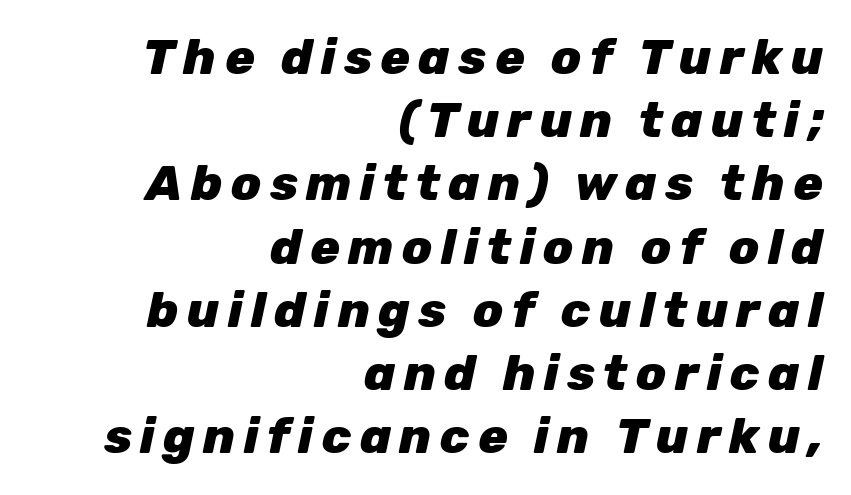
{"italic": "yes", "lean": "right", "slant_degrees": 12, "bold": "yes", "weight": "heavy", "width": "normal", "stroke_contrast": "low", "x_height": "medium", "monospaced": "no", "underline": "no", "align": "right", "line_spacing": "normal", "line_spacing_ratio": 1.29, "glyph_px": 49}
